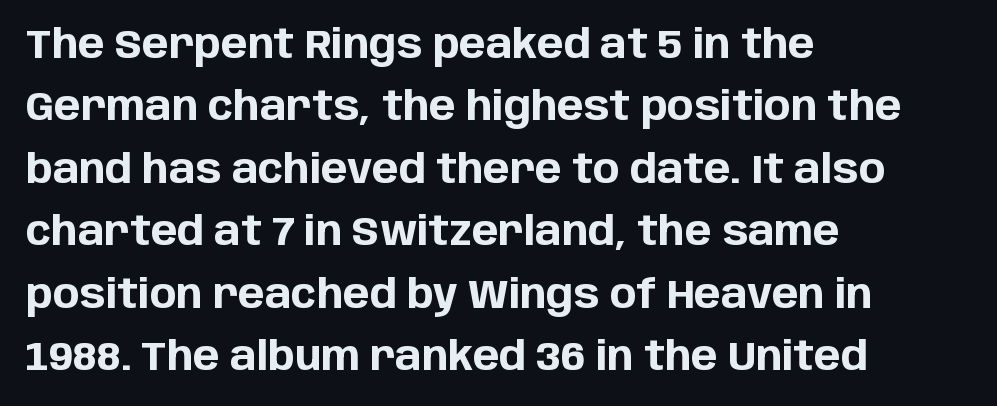
Q: Is the text bold? A: Yes.
Q: Is the text italic (slanted)? A: No, it is upright.
Q: Is the typeface a serif or a sans-serif typeface? A: Sans-serif.
Q: Is the text underlined? A: No.
Q: How is the paragraph aligned? A: Left-aligned.
Q: Is the spacing between letters normal or unusually wide? A: Normal.
Q: Is the spacing between lines tight, normal or loose? A: Normal.
Q: Width (condensed, normal, or wide)? A: Normal.
Q: Stroke contrast? A: Low.
Q: x-height? A: Large.
Q: Monospaced? A: No.
